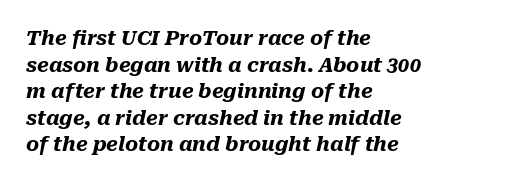
The image shows 20 px bold type, italic (leaning right); set left-aligned, normal line spacing (1.33x), normal letter spacing, not underlined.
